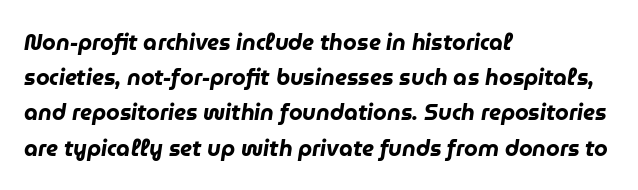
The image shows 22 px bold type, italic (leaning right); set left-aligned, normal line spacing (1.6x), normal letter spacing, not underlined.
